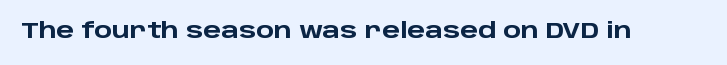
Q: Is the text bold? A: Yes.
Q: Is the text italic (slanted)? A: No, it is upright.
Q: Is the text underlined? A: No.
Q: Is the spacing between letters normal or unusually wide? A: Normal.
